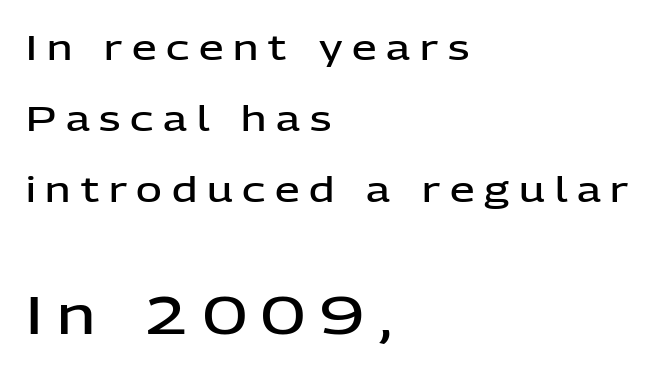
The text was rendered using a sans face with plain stroke endings. The letters in the lower block stand taller than those in the block above. The lines are quadded left. Every letter is mildly thick-stroked: semibold rather than bold. This sample uses expanded letter spacing, leaving extra air between glyphs. You could not count columns in this text — the font is proportionally spaced.
